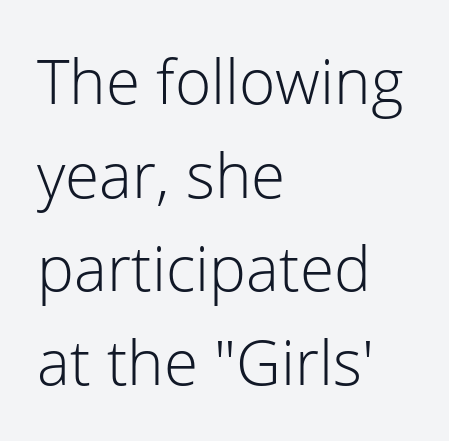
Line beginnings align vertically; line endings do not. Think of a printed novel: that variable character pitch is what you see here. Underline: absent. A typesetter would mark this as roman, not italic. This sample uses a sans-serif face.
